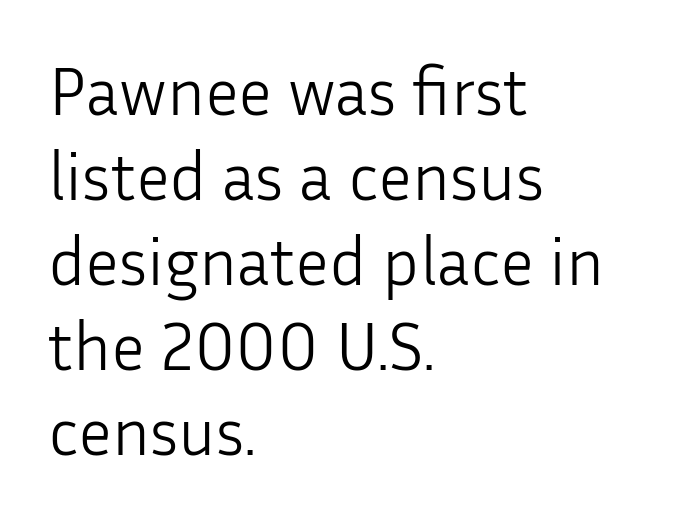
{"serif": "no", "italic": "no", "bold": "no", "weight": "light", "width": "normal", "stroke_contrast": "low", "x_height": "medium", "monospaced": "no", "underline": "no", "align": "left", "line_spacing": "normal", "line_spacing_ratio": 1.25, "letter_spacing": "normal", "letter_spacing_em": 0.0, "glyph_px": 68}
